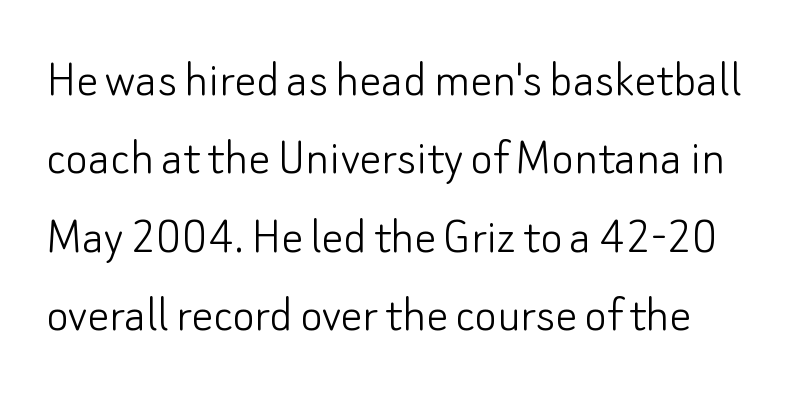
The image shows 54 px light sans-serif type, upright; set normal line spacing (1.45x), normal letter spacing, not underlined; low stroke contrast and a small x-height.
